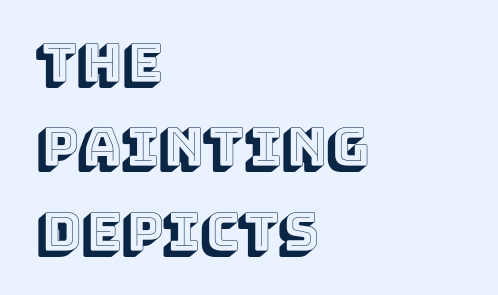
The image shows 53 px text type, upright; set left-aligned, normal line spacing (1.59x), normal letter spacing, not underlined; a large x-height.
